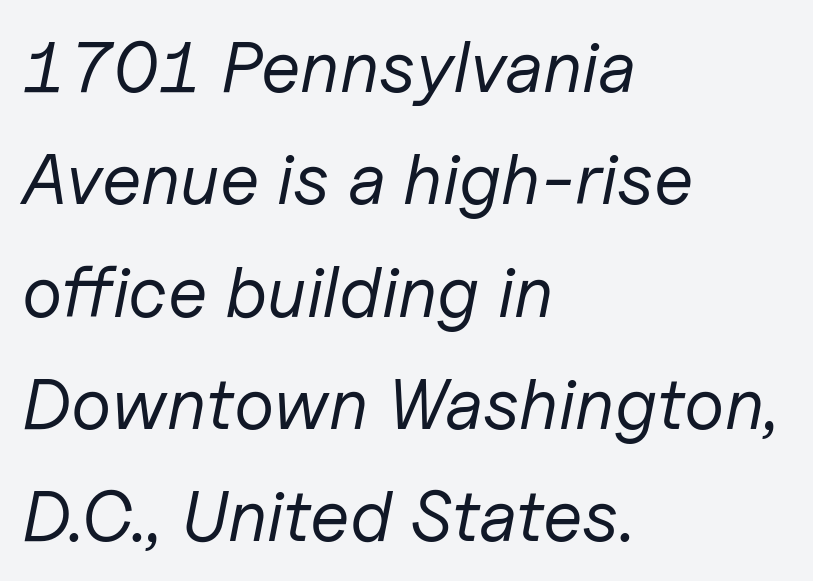
The image shows 72 px regular-weight type, italic (leaning right); set left-aligned, normal line spacing (1.56x), normal letter spacing, not underlined; low stroke contrast and a medium x-height.
